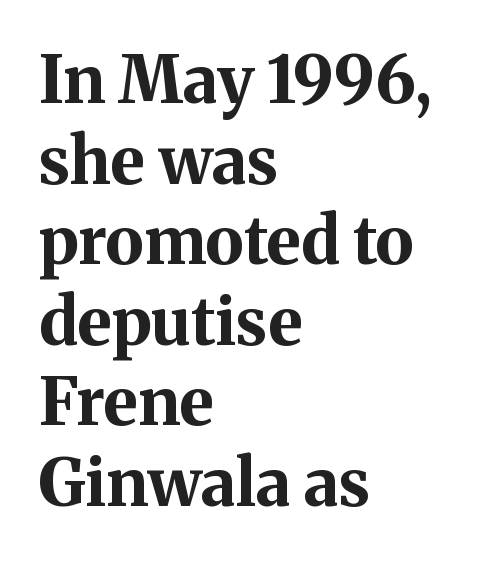
Q: Is the text bold? A: Yes.
Q: Is the text italic (slanted)? A: No, it is upright.
Q: Is the typeface a serif or a sans-serif typeface? A: Serif.
Q: Is the text underlined? A: No.
Q: How is the paragraph aligned? A: Left-aligned.
Q: Is the spacing between letters normal or unusually wide? A: Normal.
Q: Width (condensed, normal, or wide)? A: Normal.
Q: Stroke contrast? A: Medium.
Q: x-height? A: Medium.
Q: Monospaced? A: No.
